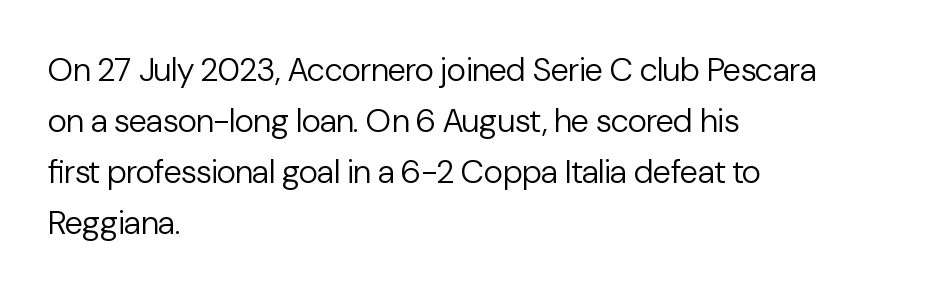
The image shows 33 px regular-weight sans-serif type, upright; set left-aligned, normal line spacing (1.55x), normal letter spacing, not underlined; low stroke contrast and a medium x-height.
